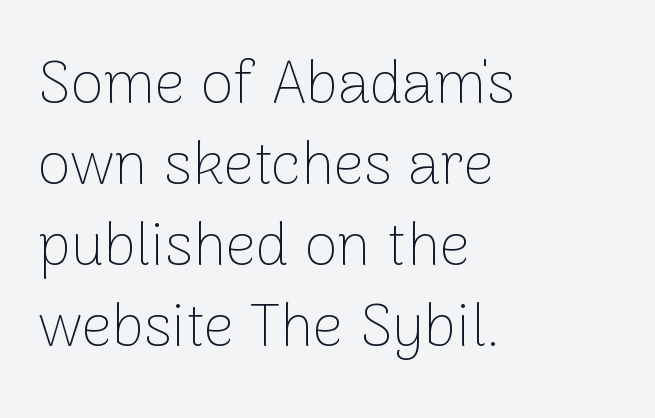
Q: Is the text bold? A: No.
Q: Is the text italic (slanted)? A: No, it is upright.
Q: Is the typeface a serif or a sans-serif typeface? A: Sans-serif.
Q: Is the text underlined? A: No.
Q: How is the paragraph aligned? A: Left-aligned.
Q: Is the spacing between letters normal or unusually wide? A: Normal.
Q: Is the spacing between lines tight, normal or loose? A: Normal.
Q: Width (condensed, normal, or wide)? A: Normal.
Q: Stroke contrast? A: Low.
Q: x-height? A: Medium.
Q: Monospaced? A: No.
